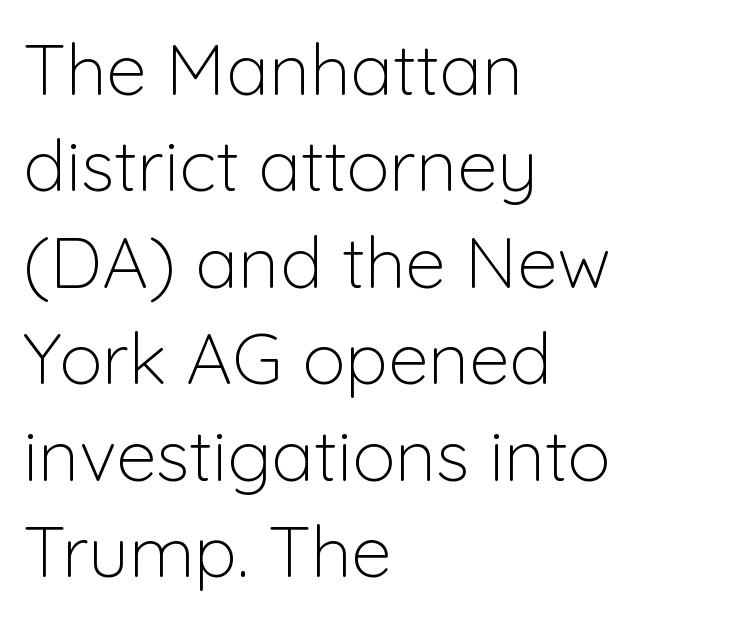
{"serif": "no", "italic": "no", "bold": "no", "weight": "light", "width": "normal", "stroke_contrast": "low", "x_height": "medium", "monospaced": "no", "underline": "no", "align": "left", "line_spacing": "normal", "line_spacing_ratio": 1.34, "letter_spacing": "normal", "letter_spacing_em": 0.0, "glyph_px": 72}
